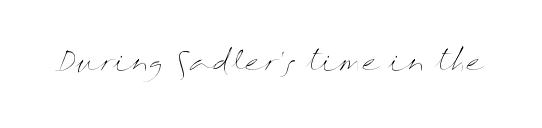
Q: Is the text bold? A: No.
Q: Is the text italic (slanted)? A: Yes.
Q: Is the text underlined? A: No.
Q: Is the spacing between letters normal or unusually wide? A: Normal.
